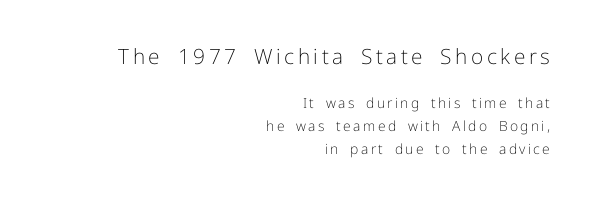
No chunkiness to these letters — they're not bold. You can tell it's not italic because the verticals are truly vertical. The paragraph shown leans on its right margin. What's the leading like? Ordinary, nothing unusual.
